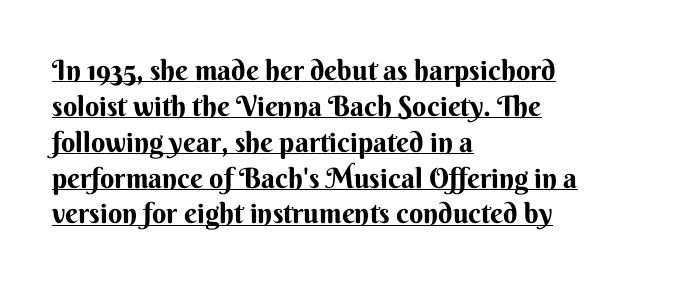
A typesetter would call this proportional, since set widths differ per character. Every character sits straight up, as roman type does. The lettering is marked with a stroke running underneath it. There is no visible air inserted between adjacent glyphs. Does the copy run flush right? No — it runs flush left.
